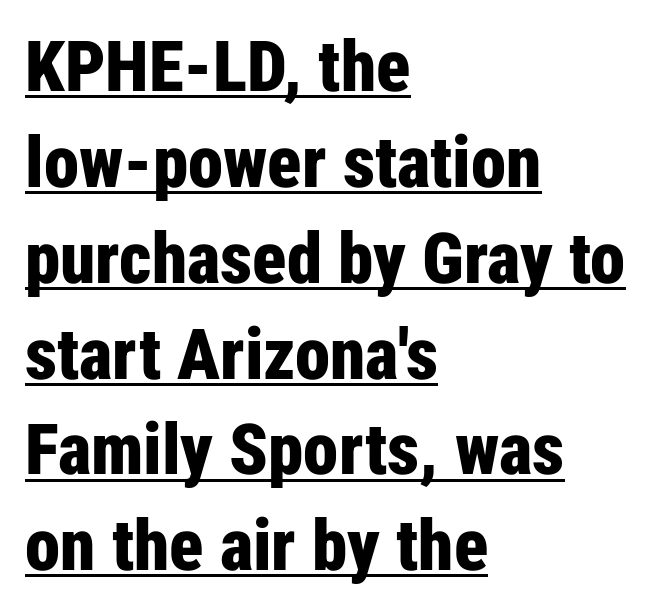
Q: Is the text bold? A: Yes.
Q: Is the text italic (slanted)? A: No, it is upright.
Q: Is the typeface a serif or a sans-serif typeface? A: Sans-serif.
Q: Is the text underlined? A: Yes.
Q: How is the paragraph aligned? A: Left-aligned.
Q: Is the spacing between letters normal or unusually wide? A: Normal.
Q: Is the spacing between lines tight, normal or loose? A: Normal.
Q: Width (condensed, normal, or wide)? A: Condensed.
Q: Stroke contrast? A: Low.
Q: x-height? A: Medium.
Q: Monospaced? A: No.
